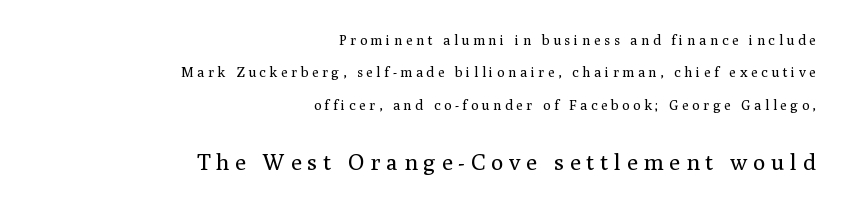
The image shows 23 px text type, upright; set right-aligned, loose line spacing (2.32x), unusually wide letter spacing (+0.25 em), not underlined; the second (bottom) block is 1.64x larger.
